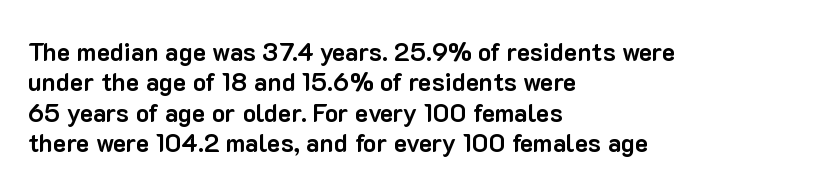
Each line starts at the same left margin while the right side varies. Words appear dense and cohesive because spacing is normal. What weight is shown? A full bold with thick strokes. Nope, not italic — everything's standing straight.
